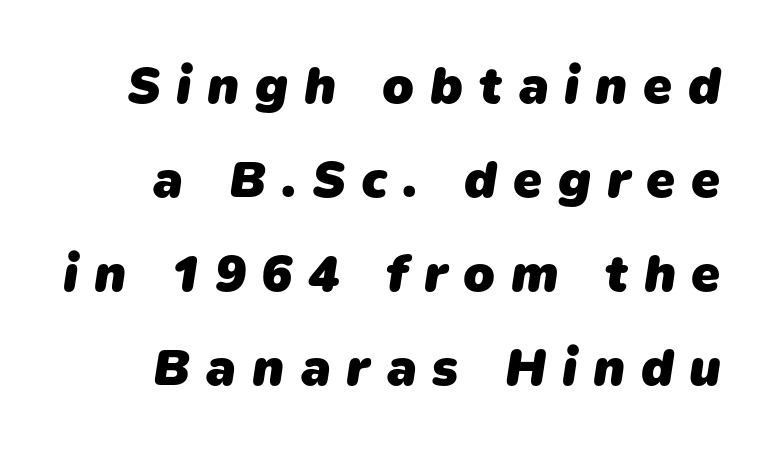
Look at the bottom of the vertical strokes: they stop flat, with no serifs. The rendering inserts visible extra space after every character. The zone under the glyphs is completely vacant. You could not count columns in this text — the font is proportionally spaced. The face used here has the dense, thick strokes of a bold.
